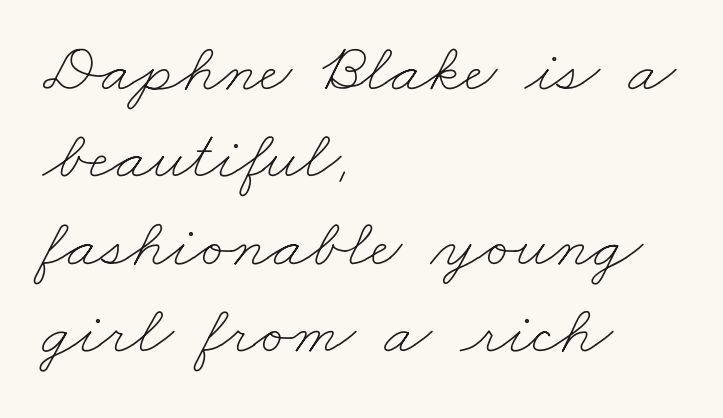
Visually the block forms a straight wall on the left and a jagged coastline on the right. The vertical gap from one line to the next is medium. Underline: absent. How are the letters spaced? Ordinarily, with no added tracking. The weight tops out at a normal text grade. The letters advance in unequal steps, a hallmark of proportional type.
